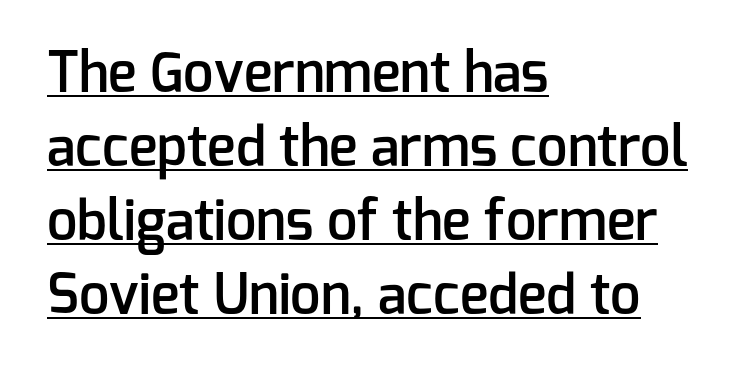
Compared with typical paragraphs, the rows here are spaced about the same. The paragraph shown leans on its left margin. The typeface chosen for these lines omits serifs. Typesetter's note: demi weight, one step under bold. Characters follow at the spacing the type designer built in.
